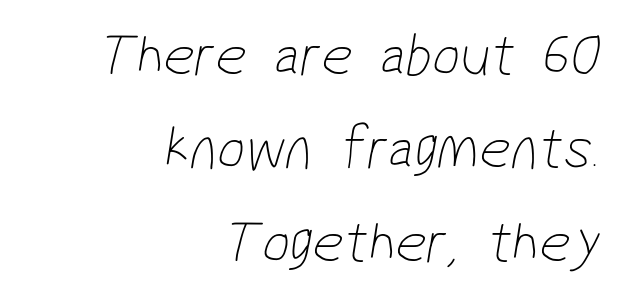
The image shows 61 px thin, condensed sans-serif type; set right-aligned, normal line spacing (1.53x), normal letter spacing, not underlined; low stroke contrast and a medium x-height.
